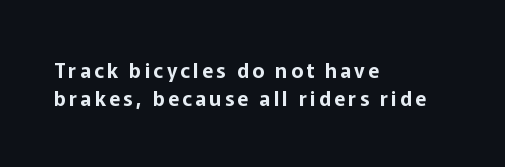
{"italic": "no", "underline": "no", "align": "left", "line_spacing": "normal", "line_spacing_ratio": 1.42, "glyph_px": 20}
